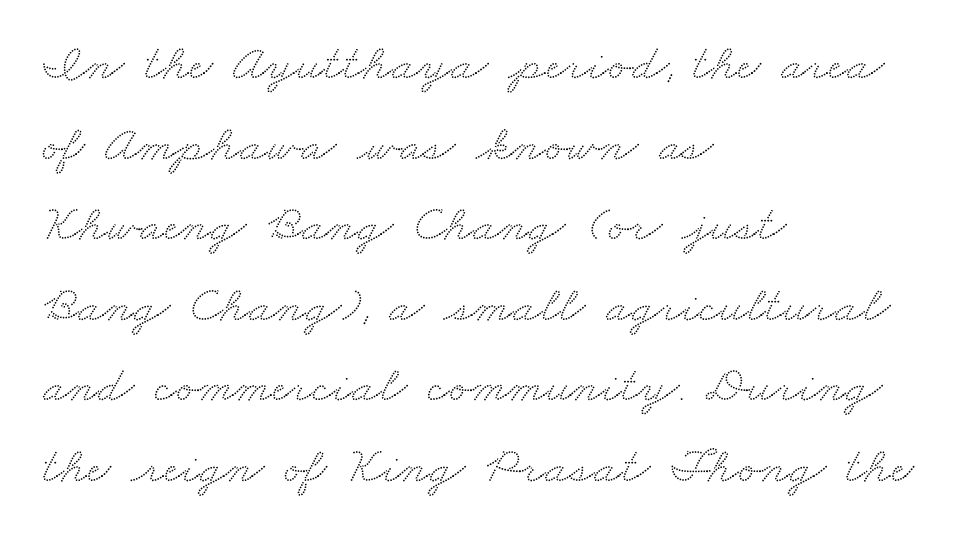
The image shows 51 px wide serif type; set left-aligned, normal line spacing (1.58x), normal letter spacing, not underlined; medium stroke contrast and a small x-height.
